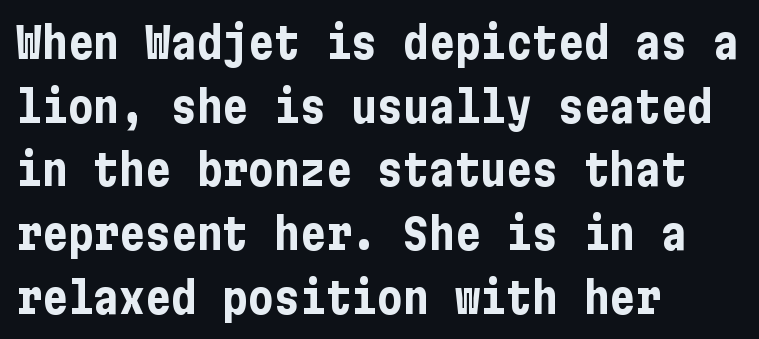
The image shows 43 px bold, condensed sans-serif type, upright; set left-aligned, normal line spacing (1.48x), normal letter spacing, not underlined; low stroke contrast and a medium x-height.
